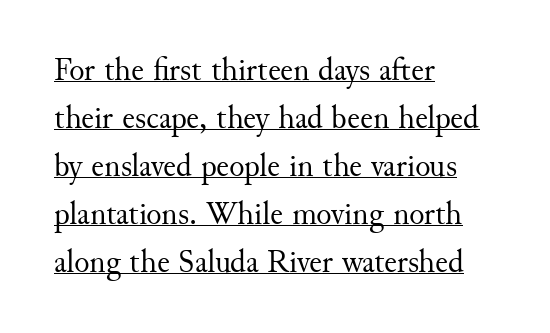
Q: Is the text bold? A: No.
Q: Is the text italic (slanted)? A: No, it is upright.
Q: Is the typeface a serif or a sans-serif typeface? A: Serif.
Q: Is the text underlined? A: Yes.
Q: How is the paragraph aligned? A: Left-aligned.
Q: Is the spacing between letters normal or unusually wide? A: Normal.
Q: Is the spacing between lines tight, normal or loose? A: Normal.
Q: Width (condensed, normal, or wide)? A: Normal.
Q: Stroke contrast? A: Medium.
Q: x-height? A: Small.
Q: Monospaced? A: No.
